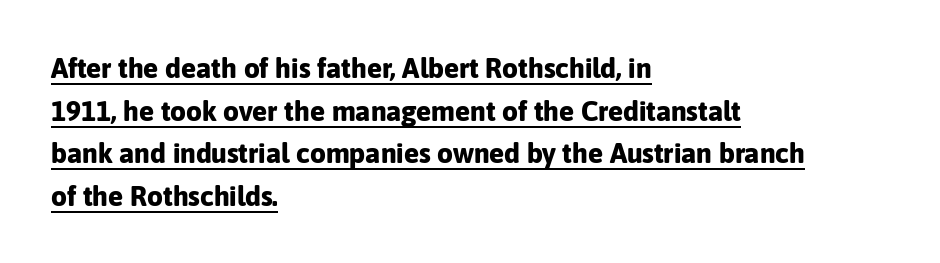
{"serif": "no", "italic": "no", "bold": "yes", "weight": "bold", "width": "normal", "stroke_contrast": "low", "x_height": "medium", "monospaced": "no", "underline": "yes", "align": "left", "line_spacing": "normal", "line_spacing_ratio": 1.52, "letter_spacing": "normal", "letter_spacing_em": 0.0, "glyph_px": 28}
